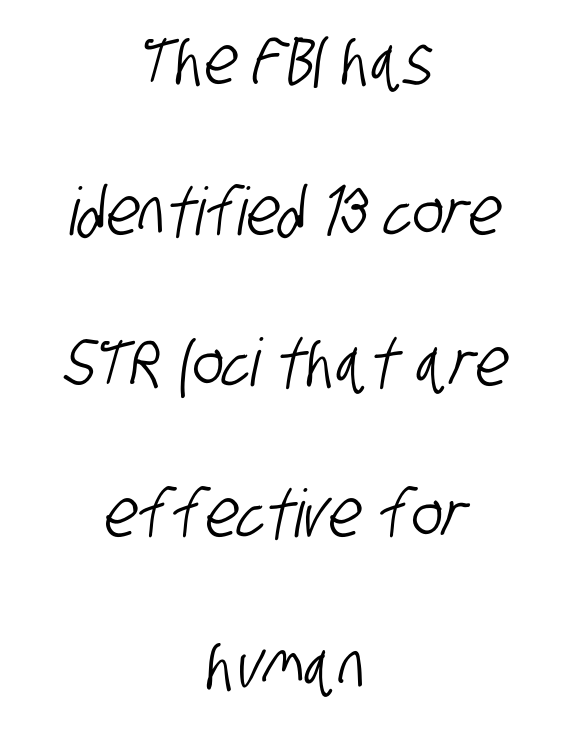
{"serif": "no", "width": "condensed", "stroke_contrast": "low", "x_height": "large", "monospaced": "no", "underline": "no", "align": "center", "line_spacing": "loose", "line_spacing_ratio": 2.29, "letter_spacing": "normal", "letter_spacing_em": 0.0, "glyph_px": 66}
